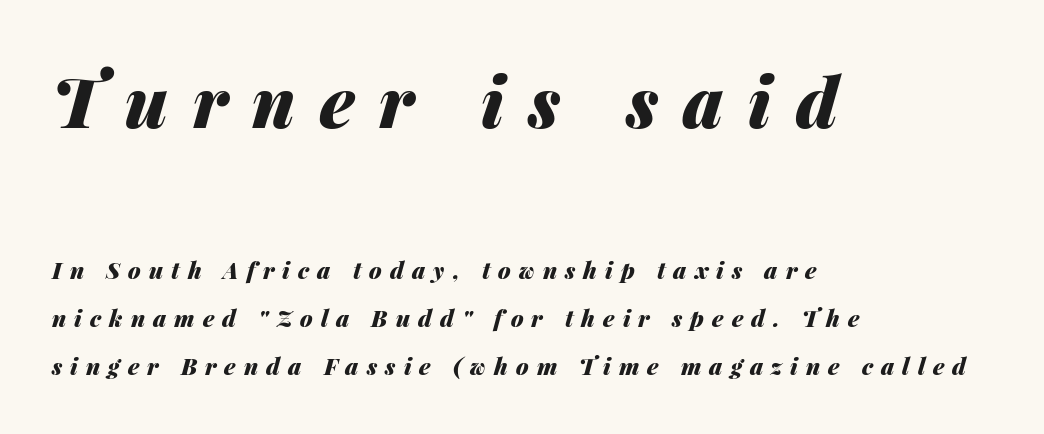
The image shows 70 px heavy type, italic (leaning right); set left-aligned, loose line spacing (2.09x), unusually wide letter spacing (+0.35 em), not underlined; the first (top) block is 3.04x larger; medium stroke contrast and a medium x-height.
